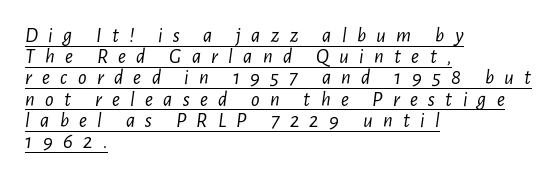
{"italic": "yes", "lean": "right", "slant_degrees": 7, "bold": "no", "underline": "yes", "align": "left", "line_spacing": "tight", "line_spacing_ratio": 1.01, "letter_spacing": "wide", "letter_spacing_em": 0.49, "glyph_px": 21}
